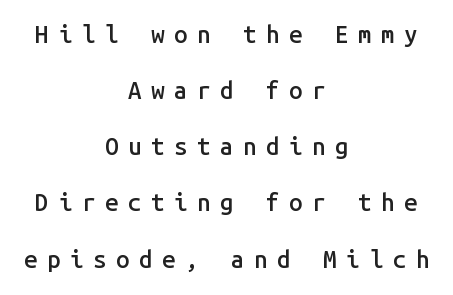
Q: Is the text bold? A: Semi-bold.
Q: Is the text italic (slanted)? A: No, it is upright.
Q: Is the text underlined? A: No.
Q: How is the paragraph aligned? A: Centered.
Q: Is the spacing between letters normal or unusually wide? A: Unusually wide.
Q: Is the spacing between lines tight, normal or loose? A: Loose.
